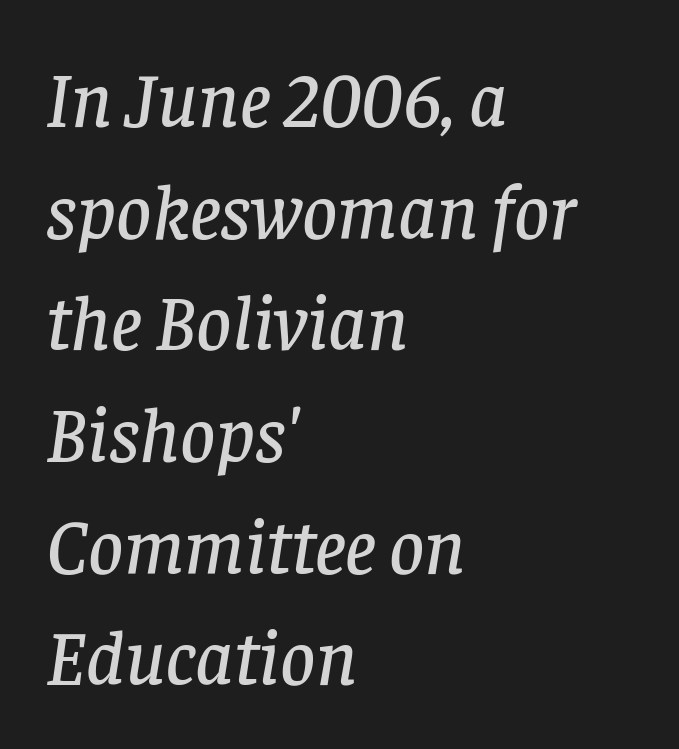
The image shows 77 px serif type, italic (leaning right); set left-aligned, normal line spacing (1.45x), normal letter spacing, not underlined; low stroke contrast and a large x-height.
